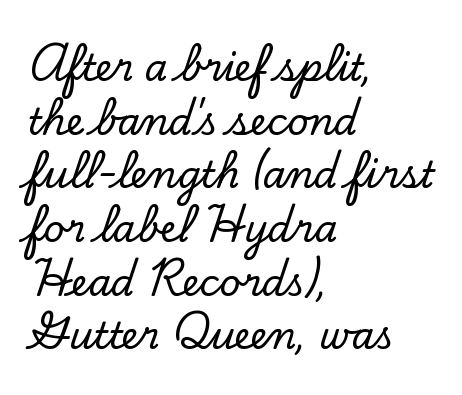
{"serif": "yes", "width": "normal", "stroke_contrast": "low", "x_height": "small", "monospaced": "no", "underline": "no", "align": "left", "line_spacing": "normal", "line_spacing_ratio": 1.45, "letter_spacing": "normal", "letter_spacing_em": 0.0, "glyph_px": 37}
